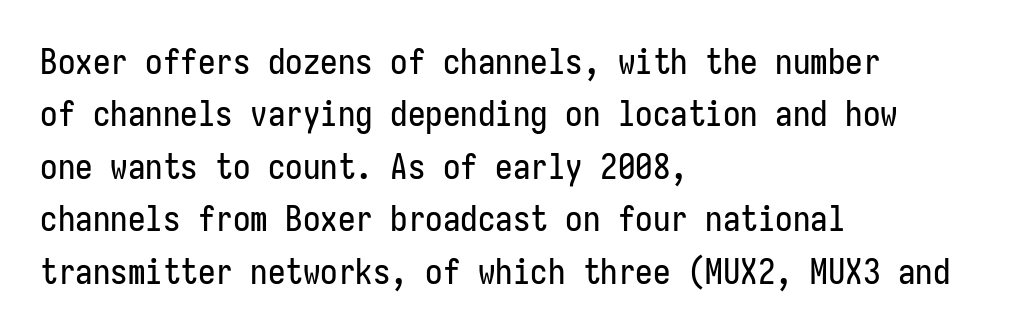
Q: Is the text italic (slanted)? A: No, it is upright.
Q: Is the typeface a serif or a sans-serif typeface? A: Sans-serif.
Q: Is the text underlined? A: No.
Q: How is the paragraph aligned? A: Left-aligned.
Q: Is the spacing between letters normal or unusually wide? A: Normal.
Q: Is the spacing between lines tight, normal or loose? A: Normal.
Q: Width (condensed, normal, or wide)? A: Condensed.
Q: Stroke contrast? A: Low.
Q: x-height? A: Medium.
Q: Monospaced? A: Yes.
